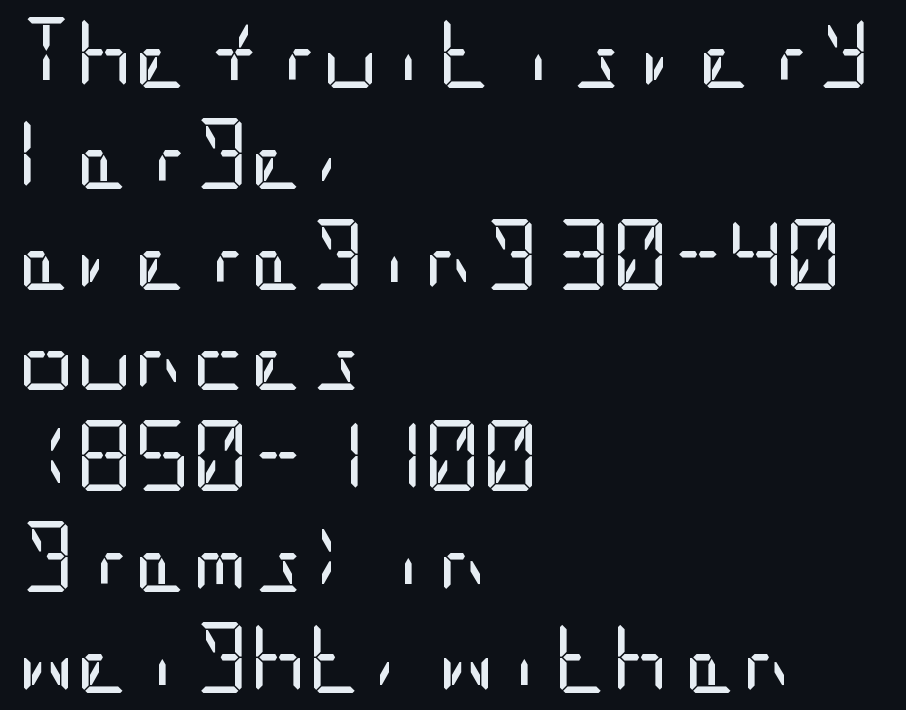
All the whitespace from short lines collects on the right. Serif or sans? Sans — the stroke terminals are bare. Ascenders rise straight up at ninety degrees. Reading down the column, the eye jumps a familiar distance to each next line.
